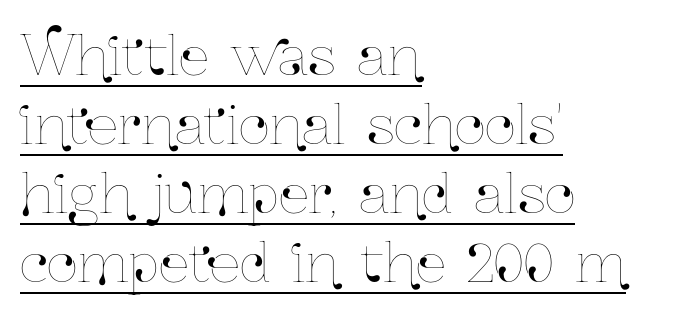
Vertical strokes here are truly vertical. The lettering is marked with a stroke running underneath it. A normal amount of white space separates one row of letters from the next. In terms of letterspacing, this is plain default setting. Typeset ragged right — the left edge is the straight one.
